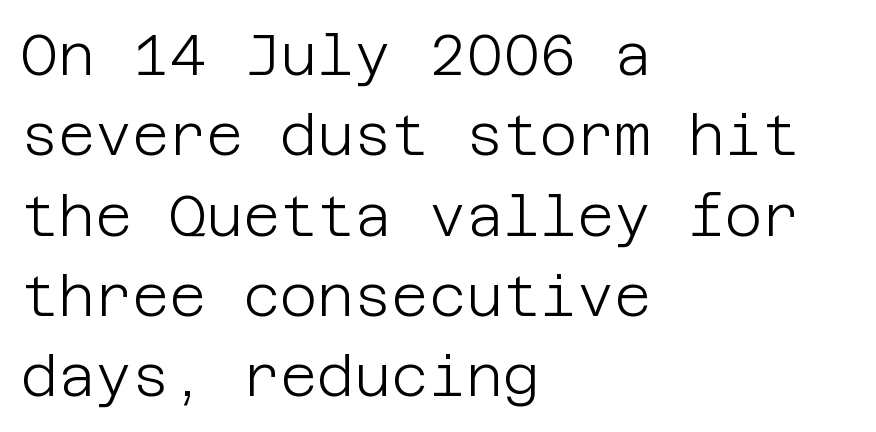
{"serif": "no", "italic": "no", "bold": "no", "weight": "light", "width": "normal", "stroke_contrast": "low", "x_height": "large", "underline": "no", "align": "left", "line_spacing": "normal", "line_spacing_ratio": 1.41, "letter_spacing": "normal", "letter_spacing_em": 0.0, "glyph_px": 57}
